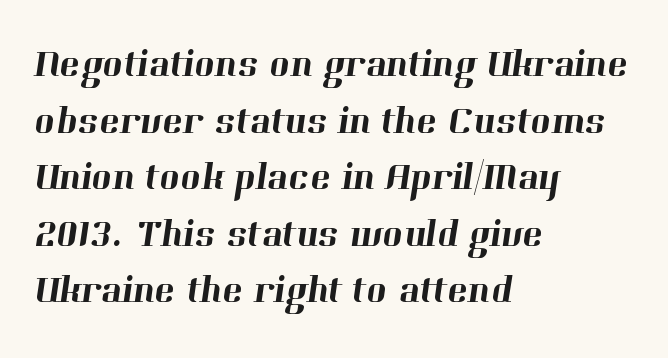
A clean baseline with only descenders dipping below it. This sample keeps an unexceptional amount of space between lines. The letters advance in unequal steps, a hallmark of proportional type. These lines are composed in type with serifs.
